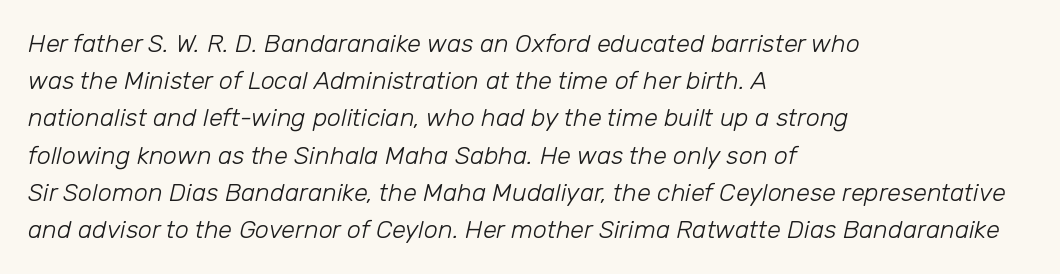
Q: Is the text bold? A: No.
Q: Is the text italic (slanted)? A: Yes, it leans right by about 12 degrees.
Q: Is the text underlined? A: No.
Q: How is the paragraph aligned? A: Left-aligned.
Q: Is the spacing between letters normal or unusually wide? A: Normal.
Q: Is the spacing between lines tight, normal or loose? A: Normal.
